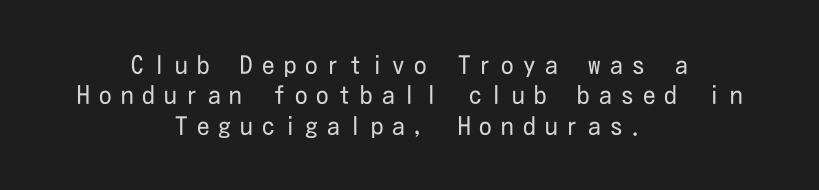
{"italic": "no", "bold": "no", "underline": "no", "align": "center", "line_spacing_ratio": 1.22, "letter_spacing": "wide", "letter_spacing_em": 0.37, "glyph_px": 25}
